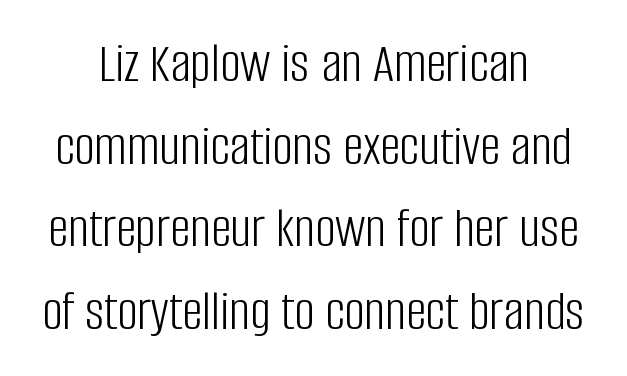
Is this a heavy cut? Hardly; it is regular or lighter. If you measured baseline to baseline, you'd find a middling distance. Style check: upright. Caption: standard tracking, unaltered.
